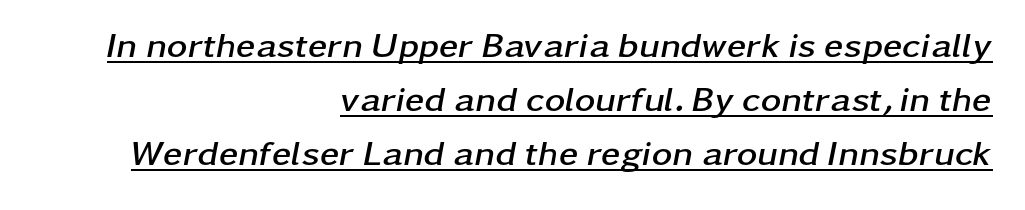
The image shows 35 px semibold, wide type, italic (leaning right); set right-aligned, normal line spacing (1.54x), normal letter spacing, underlined; low stroke contrast and a medium x-height.
